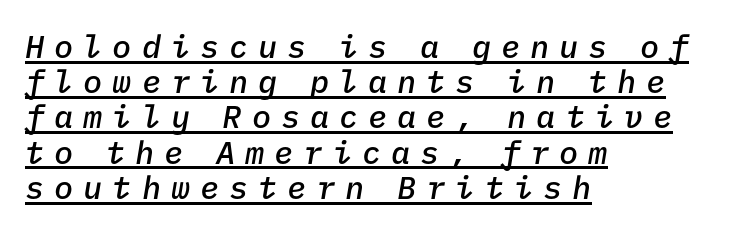
Each line of the rendering has a horizontal stroke beneath the glyphs. Do the characters align in a grid? Yes, the font is monospaced. The letters are spread apart with noticeably loose tracking. Does the copy run flush right? No — it runs flush left.
